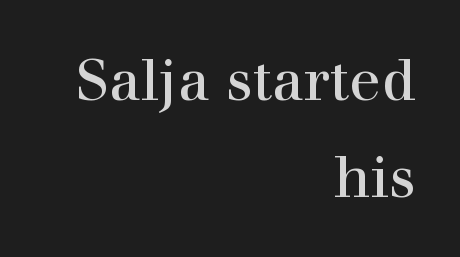
Q: Is the text bold? A: No.
Q: Is the text italic (slanted)? A: No, it is upright.
Q: Is the typeface a serif or a sans-serif typeface? A: Serif.
Q: Is the text underlined? A: No.
Q: How is the paragraph aligned? A: Right-aligned.
Q: Is the spacing between letters normal or unusually wide? A: Normal.
Q: Is the spacing between lines tight, normal or loose? A: Normal.
Q: Width (condensed, normal, or wide)? A: Normal.
Q: Stroke contrast? A: High.
Q: x-height? A: Medium.
Q: Monospaced? A: No.
